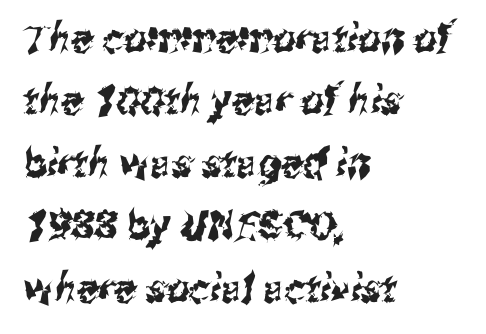
The image shows 40 px condensed sans-serif type; set left-aligned, normal line spacing (1.56x), normal letter spacing, not underlined; medium stroke contrast and a medium x-height.
